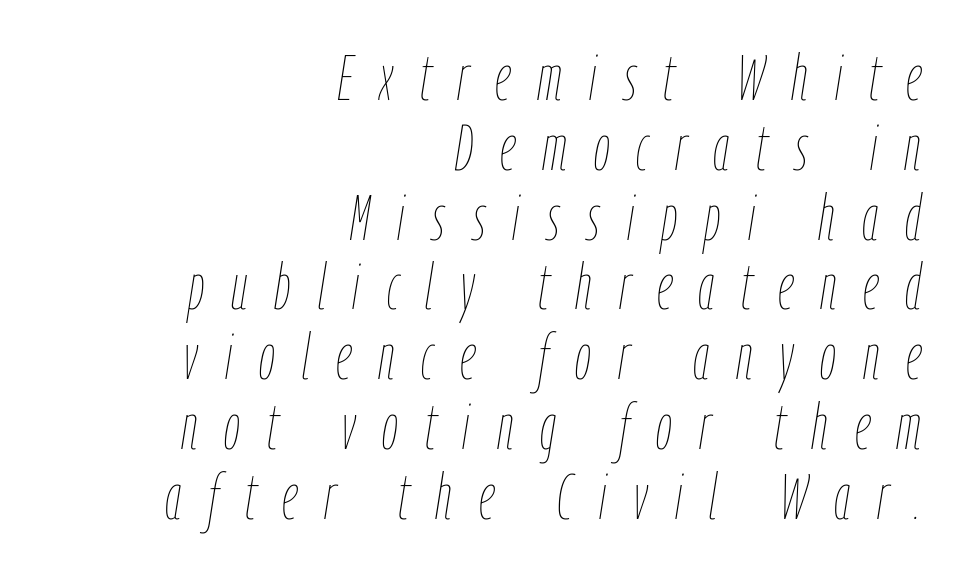
{"italic": "yes", "lean": "right", "slant_degrees": 9, "bold": "no", "weight": "thin", "width": "condensed", "stroke_contrast": "low", "x_height": "medium", "monospaced": "no", "underline": "no", "align": "right", "line_spacing": "tight", "line_spacing_ratio": 1.09, "letter_spacing": "wide", "letter_spacing_em": 0.42, "glyph_px": 64}
